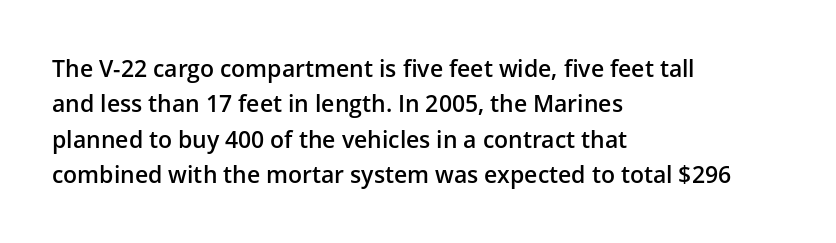
A bit beefed up — I'd call it semibold rather than bold. Upright lettering throughout. Students, observe: this is what conventionally led text looks like. The typesetter chose a ragged-right arrangement here. The rendering keeps characters at their native spacing. Only glyphs here, with clear space below each row.
